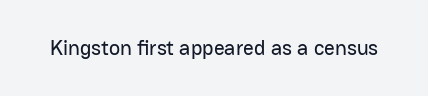
The image shows 21 px text type, upright; set normal letter spacing, not underlined.
